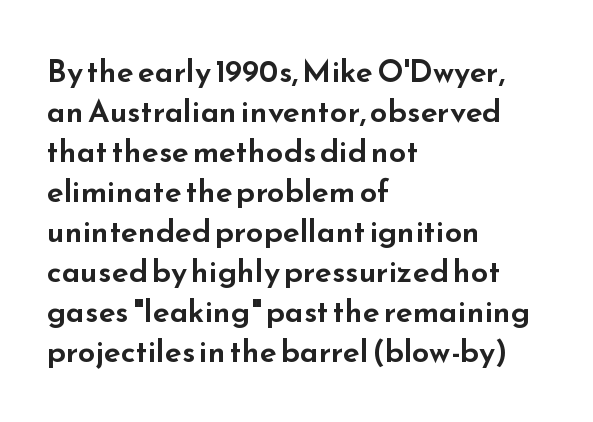
{"serif": "no", "italic": "no", "width": "wide", "stroke_contrast": "low", "x_height": "small", "monospaced": "no", "underline": "no", "align": "left", "line_spacing": "normal", "line_spacing_ratio": 1.29, "letter_spacing": "normal", "letter_spacing_em": 0.0, "glyph_px": 31}
